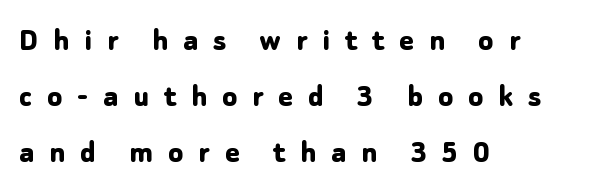
The image shows 34 px bold sans-serif type, upright; set left-aligned, normal line spacing (1.65x), unusually wide letter spacing (+0.44 em), not underlined; low stroke contrast and a medium x-height.
